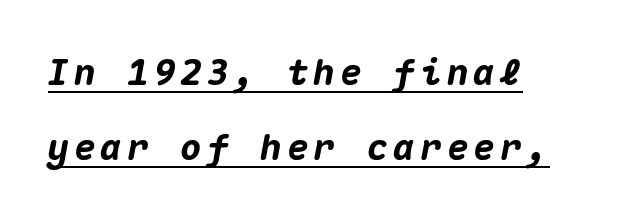
Q: Is the text bold? A: Yes.
Q: Is the text italic (slanted)? A: Yes, it leans right by about 10 degrees.
Q: Is the text underlined? A: Yes.
Q: How is the paragraph aligned? A: Left-aligned.
Q: Is the spacing between lines tight, normal or loose? A: Loose.
Q: Width (condensed, normal, or wide)? A: Normal.
Q: Stroke contrast? A: Medium.
Q: x-height? A: Medium.
Q: Monospaced? A: Yes.
